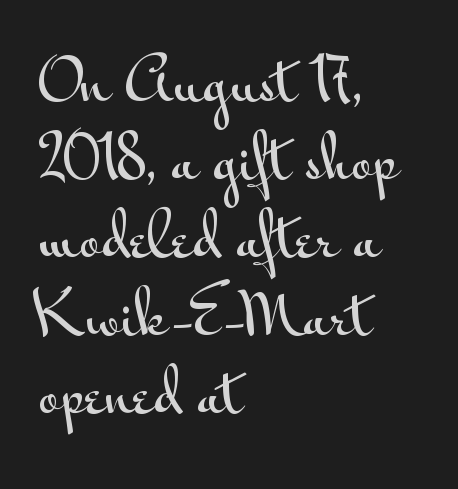
{"serif": "no", "width": "wide", "stroke_contrast": "medium", "x_height": "small", "monospaced": "no", "underline": "no", "align": "left", "line_spacing": "normal", "line_spacing_ratio": 1.32, "letter_spacing": "normal", "letter_spacing_em": 0.0, "glyph_px": 59}
